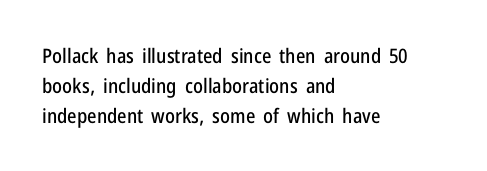
Q: Is the text italic (slanted)? A: No, it is upright.
Q: Is the text underlined? A: No.
Q: How is the paragraph aligned? A: Left-aligned.
Q: Is the spacing between letters normal or unusually wide? A: Normal.
Q: Is the spacing between lines tight, normal or loose? A: Normal.
